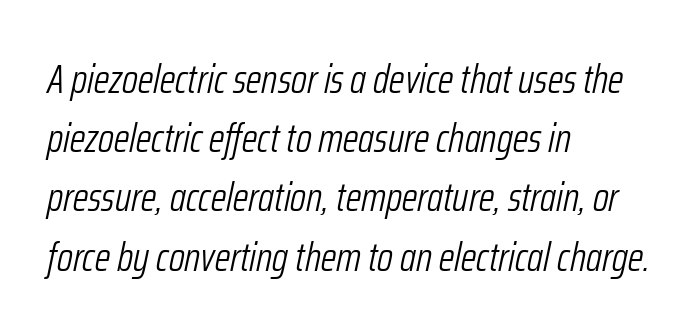
Check the space under the baseline: it is left empty. Baseline-to-baseline distance is the conventional proportion of letter height. The letters advance in unequal steps, a hallmark of proportional type. Quick note: italic. Vertical stems look standard width or narrower in stroke.
